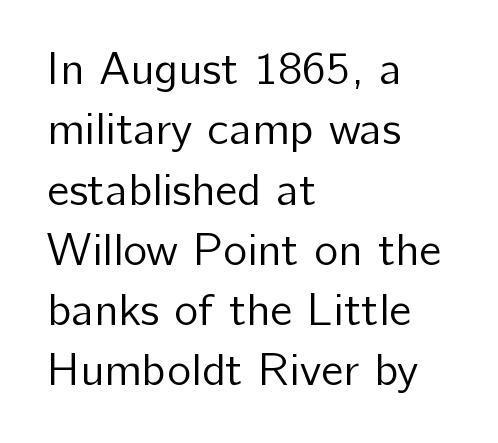
{"serif": "no", "italic": "no", "bold": "no", "weight": "regular", "width": "normal", "stroke_contrast": "low", "x_height": "medium", "monospaced": "no", "underline": "no", "align": "left", "line_spacing": "normal", "line_spacing_ratio": 1.31, "letter_spacing": "normal", "letter_spacing_em": 0.0, "glyph_px": 46}
